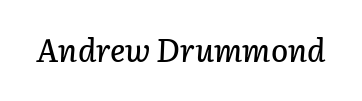
{"italic": "yes", "lean": "right", "slant_degrees": 3, "width": "normal", "stroke_contrast": "low", "x_height": "medium", "monospaced": "no", "underline": "no", "letter_spacing": "normal", "letter_spacing_em": 0.0, "glyph_px": 32}
